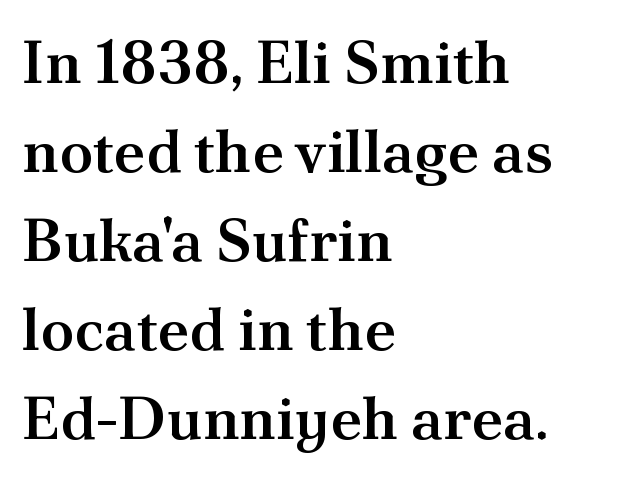
The letters advance in unequal steps, a hallmark of proportional type. In terms of weight, the rendering is demibold, just under bold. The face used here is seriffed, in the tradition of book romans. The typesetter chose a ragged-right arrangement here. Characters remain perfectly vertical along every line. Check the space under the baseline: it is left empty.
